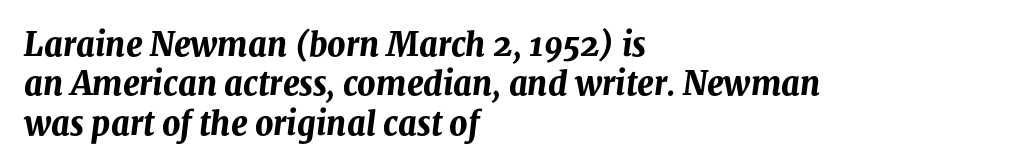
{"italic": "yes", "lean": "right", "slant_degrees": 8, "bold": "yes", "weight": "bold", "width": "normal", "stroke_contrast": "medium", "x_height": "medium", "monospaced": "no", "underline": "no", "align": "left", "line_spacing_ratio": 1.23, "letter_spacing": "normal", "letter_spacing_em": 0.0, "glyph_px": 32}
